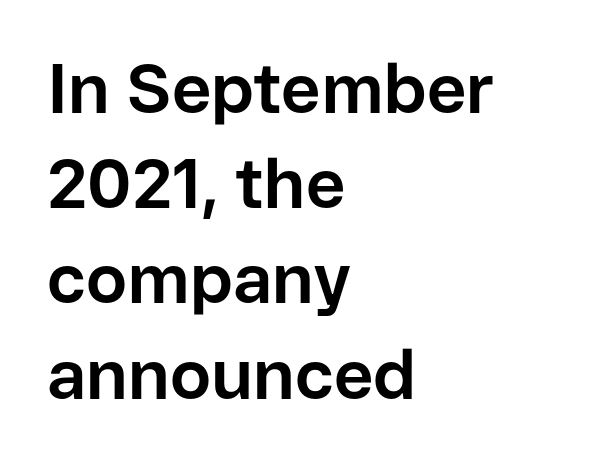
Spacing verdict: proportional, widths tailored to each character. Horizontal bands of white between lines are of average thickness. The horizontal fit of the characters is conventional and even. Nope, not italic — everything's standing straight.
